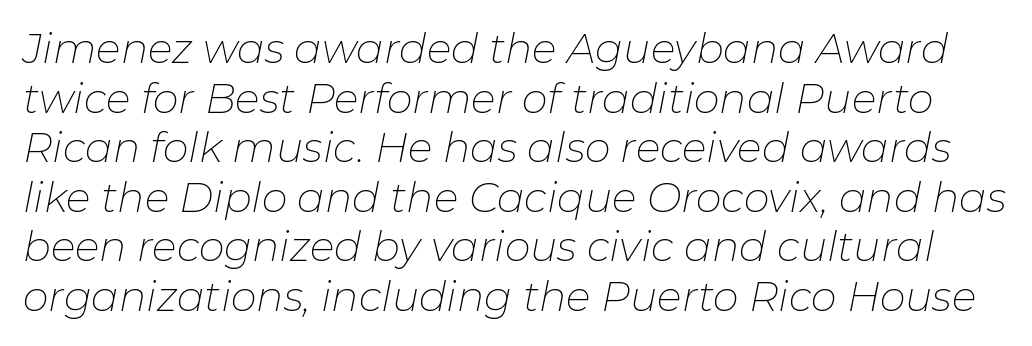
Q: Is the text bold? A: No.
Q: Is the text italic (slanted)? A: Yes, it leans right by about 11 degrees.
Q: Is the text underlined? A: No.
Q: Is the spacing between letters normal or unusually wide? A: Normal.
Q: Width (condensed, normal, or wide)? A: Normal.
Q: Stroke contrast? A: Low.
Q: x-height? A: Medium.
Q: Monospaced? A: No.
